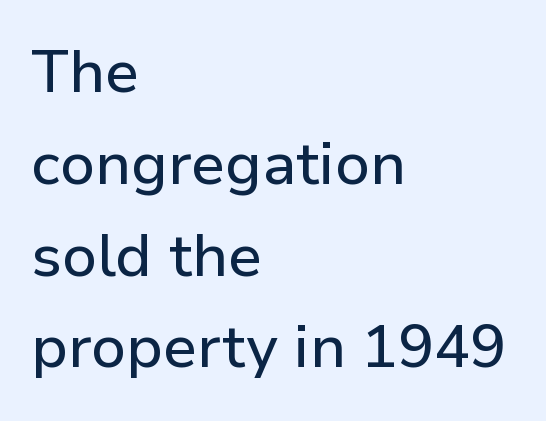
Q: Is the text italic (slanted)? A: No, it is upright.
Q: Is the typeface a serif or a sans-serif typeface? A: Sans-serif.
Q: Is the text underlined? A: No.
Q: How is the paragraph aligned? A: Left-aligned.
Q: Is the spacing between letters normal or unusually wide? A: Normal.
Q: Is the spacing between lines tight, normal or loose? A: Normal.
Q: Width (condensed, normal, or wide)? A: Normal.
Q: Stroke contrast? A: Low.
Q: x-height? A: Medium.
Q: Monospaced? A: No.
